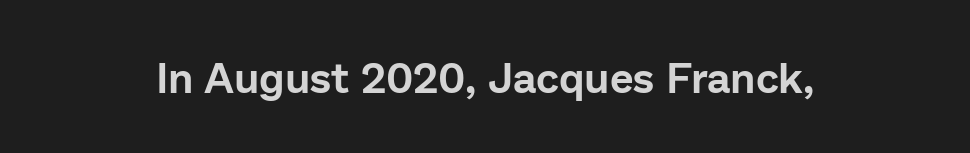
The image shows 42 px sans-serif type, upright; set normal letter spacing, not underlined; low stroke contrast and a medium x-height.
